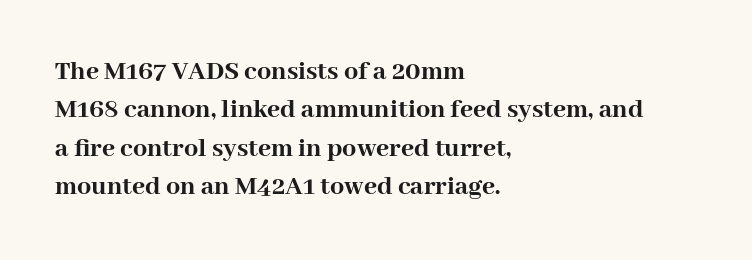
These lines were composed using upright roman letters. Regarding leading, the lines here are spaced in the standard way. A bare baseline throughout the passage. Does the copy run flush right? No — it runs flush left. Here the designer chose a conventional face with non-uniform glyph widths. These words are printed bold, with thick strokes throughout.
